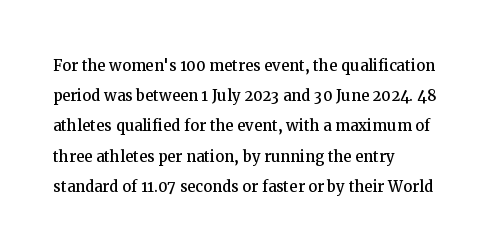
Words float on clear page, feet unadorned. Quick note: not italic, upright. Is there much room between lines? A standard amount, neither cramped nor airy. This sample is left-justified, so line endings fall wherever the words run out. Between one letter and the next there's only the usual sliver of space.
